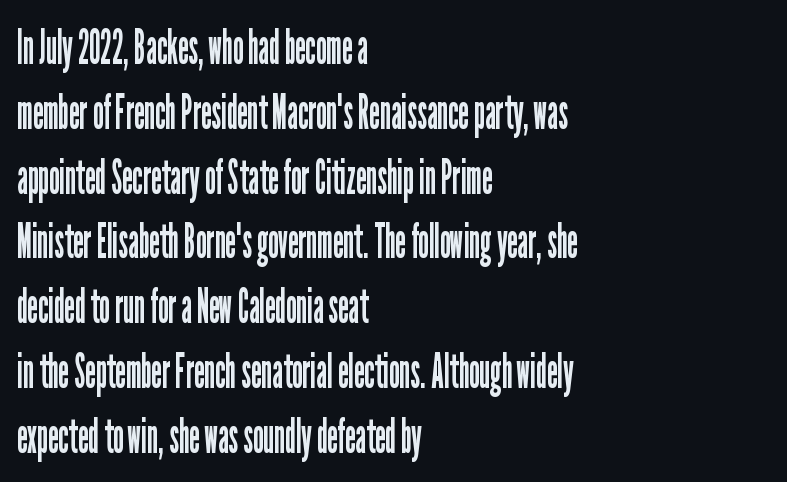
Q: Is the text bold? A: No.
Q: Is the text italic (slanted)? A: No, it is upright.
Q: Is the typeface a serif or a sans-serif typeface? A: Sans-serif.
Q: Is the text underlined? A: No.
Q: How is the paragraph aligned? A: Left-aligned.
Q: Is the spacing between letters normal or unusually wide? A: Normal.
Q: Is the spacing between lines tight, normal or loose? A: Normal.
Q: Width (condensed, normal, or wide)? A: Condensed.
Q: Stroke contrast? A: Low.
Q: x-height? A: Medium.
Q: Monospaced? A: No.
